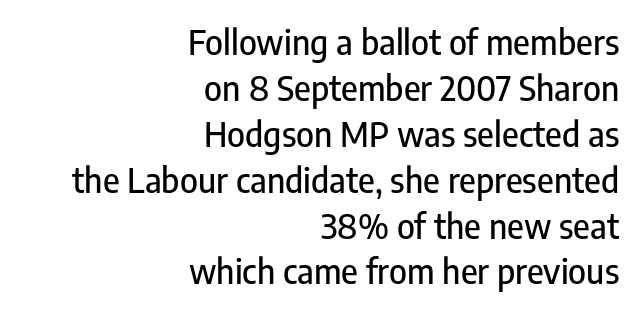
Do the characters align in a grid? No, the font is proportional. The baseline area is clear. The lettering stays uniformly vertical, giving the passage a roman look. Tracking value appears to be zero — textbook default spacing. Typeset ragged left — the right edge is the straight one.
